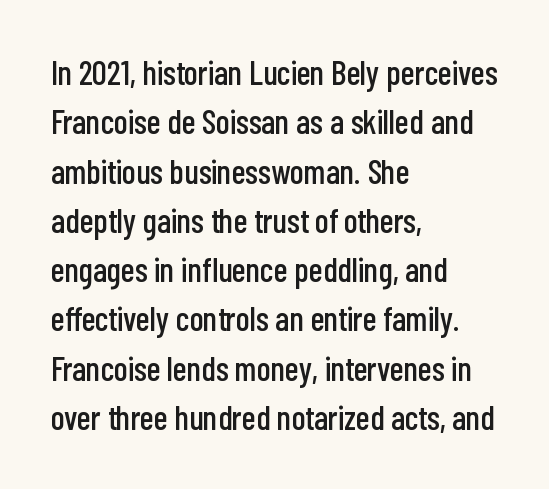
Q: Is the text italic (slanted)? A: No, it is upright.
Q: Is the typeface a serif or a sans-serif typeface? A: Sans-serif.
Q: Is the text underlined? A: No.
Q: How is the paragraph aligned? A: Left-aligned.
Q: Is the spacing between letters normal or unusually wide? A: Normal.
Q: Is the spacing between lines tight, normal or loose? A: Normal.
Q: Width (condensed, normal, or wide)? A: Condensed.
Q: Stroke contrast? A: Low.
Q: x-height? A: Medium.
Q: Monospaced? A: No.
